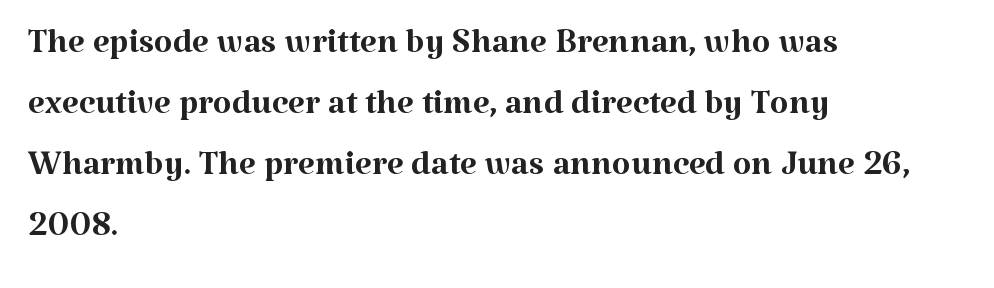
The image shows 48 px regular-weight serif type, upright; set left-aligned, normal line spacing (1.27x), normal letter spacing, not underlined; medium stroke contrast and a medium x-height.
